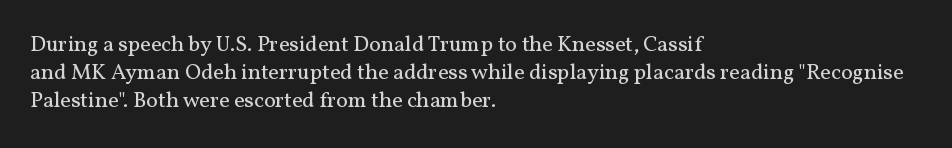
{"italic": "no", "bold": "no", "underline": "no", "align": "left", "line_spacing": "normal", "line_spacing_ratio": 1.28, "letter_spacing": "normal", "letter_spacing_em": 0.0, "glyph_px": 22}
